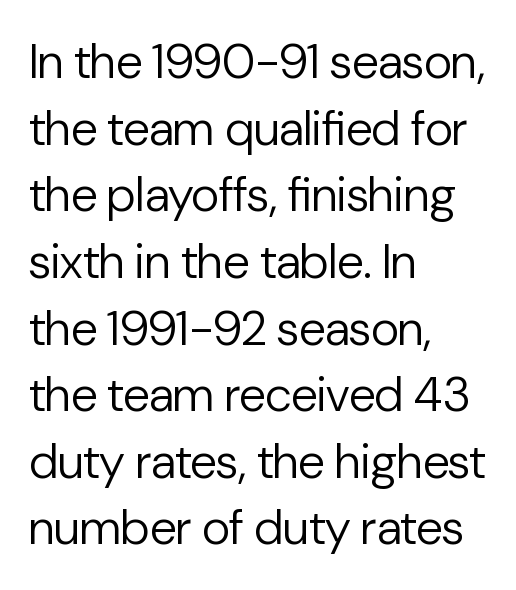
{"serif": "no", "italic": "no", "bold": "no", "weight": "regular", "width": "normal", "stroke_contrast": "low", "x_height": "medium", "monospaced": "no", "underline": "no", "align": "left", "line_spacing": "normal", "line_spacing_ratio": 1.36, "letter_spacing": "normal", "letter_spacing_em": 0.0, "glyph_px": 49}
